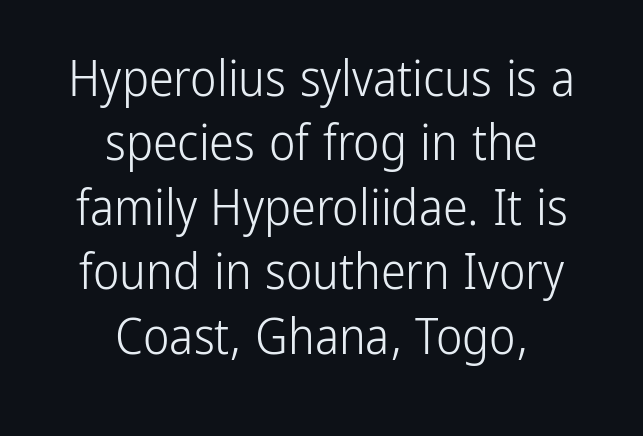
These lines stack symmetrically, like a column narrowing and widening about its center. The characters are drawn with everyday or finer stroke widths. Quick note: not italic, upright. Is this a fixed-width face? No — the glyphs have proportional, varying widths.
